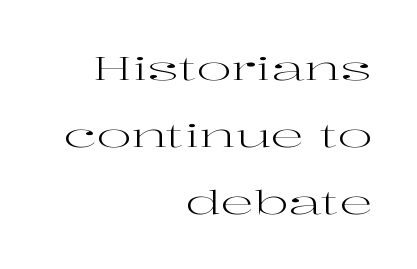
Type style note: has serifs. Short and long lines alike share a common ending point at right. Ascenders rise straight up at ninety degrees. Any mark beneath the type? The region is blank. Tracking value appears to be zero — textbook default spacing.
